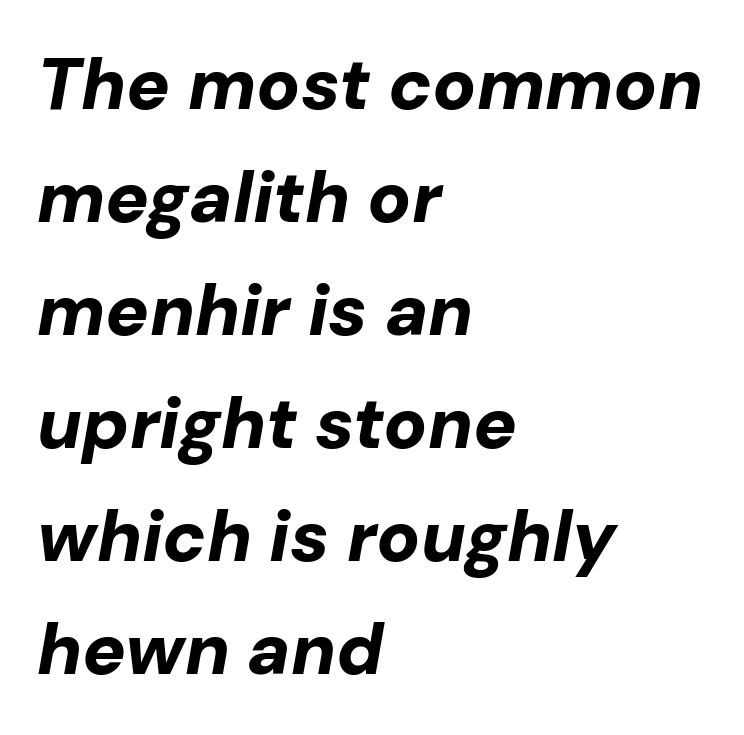
{"italic": "yes", "lean": "right", "slant_degrees": 10, "bold": "yes", "weight": "bold", "width": "normal", "stroke_contrast": "low", "x_height": "medium", "monospaced": "no", "underline": "no", "align": "left", "line_spacing": "normal", "line_spacing_ratio": 1.57, "letter_spacing": "normal", "letter_spacing_em": 0.0, "glyph_px": 72}
